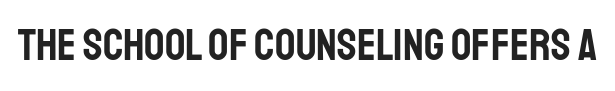
Classification — sans serif. Ordinary non-slanted type is in use. Words float on clear page, feet unadorned. Looks like regular typesetting: each glyph gets only the width it needs.
